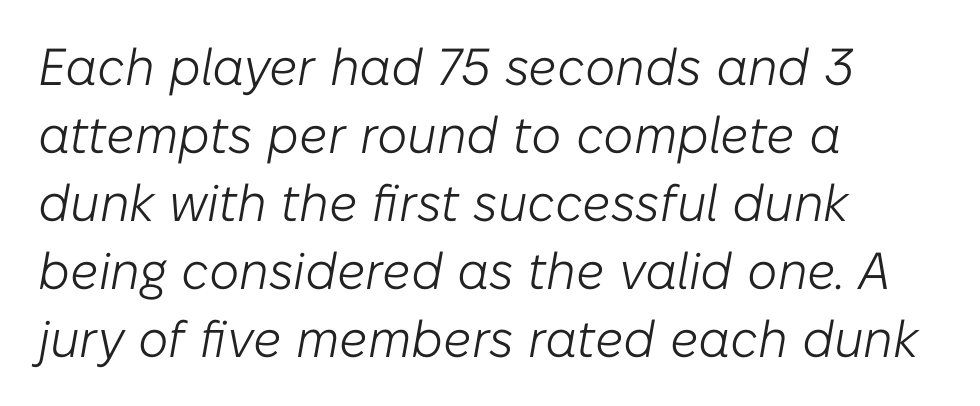
The image shows 52 px light type, italic (leaning right); set left-aligned, normal line spacing (1.31x), normal letter spacing, not underlined; low stroke contrast and a medium x-height.
